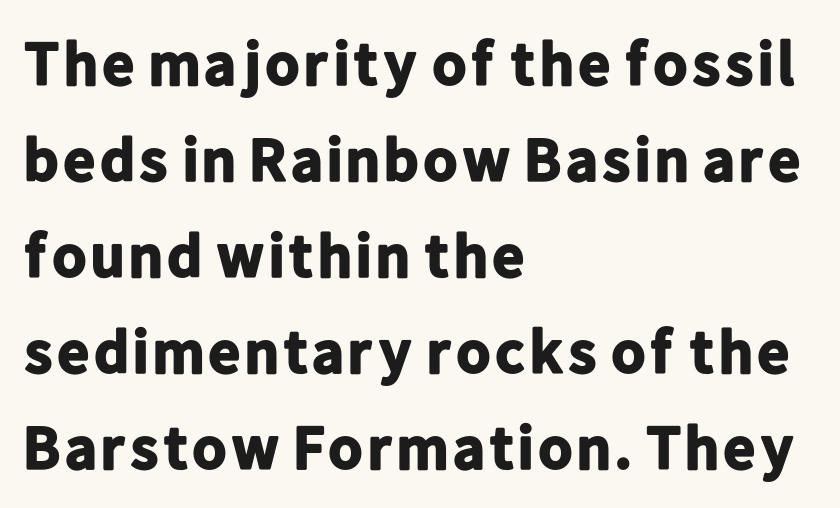
{"serif": "no", "italic": "no", "bold": "yes", "weight": "bold", "width": "normal", "stroke_contrast": "low", "x_height": "medium", "monospaced": "no", "underline": "no", "align": "left", "line_spacing": "normal", "line_spacing_ratio": 1.55, "letter_spacing": "normal", "letter_spacing_em": 0.0, "glyph_px": 62}
